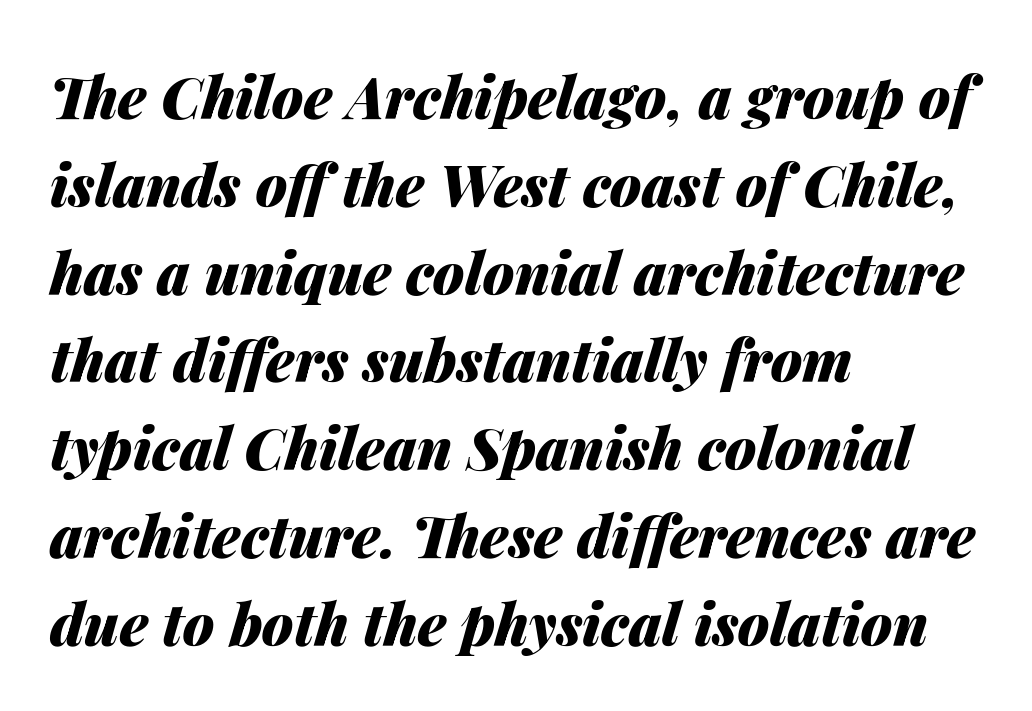
{"italic": "yes", "lean": "right", "slant_degrees": 14, "bold": "yes", "weight": "heavy", "width": "normal", "stroke_contrast": "medium", "x_height": "medium", "monospaced": "no", "underline": "no", "align": "left", "line_spacing": "normal", "line_spacing_ratio": 1.54, "letter_spacing": "normal", "letter_spacing_em": 0.0, "glyph_px": 57}
